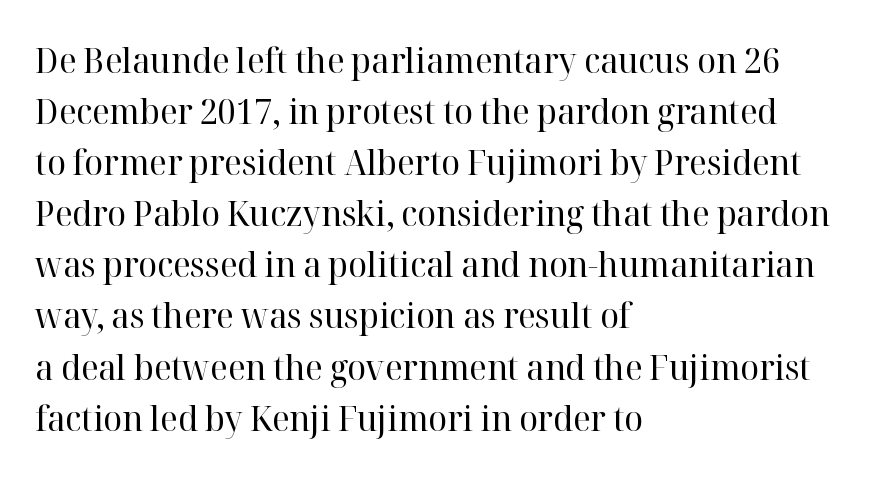
{"serif": "yes", "italic": "no", "bold": "no", "weight": "regular", "width": "normal", "stroke_contrast": "high", "x_height": "medium", "monospaced": "no", "underline": "no", "align": "left", "line_spacing": "normal", "line_spacing_ratio": 1.46, "letter_spacing": "normal", "letter_spacing_em": 0.0, "glyph_px": 35}
